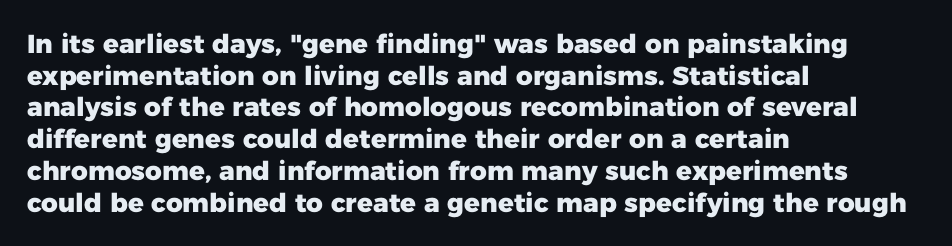
{"italic": "no", "bold": "yes", "underline": "no", "align": "left", "line_spacing_ratio": 1.22, "letter_spacing": "normal", "letter_spacing_em": 0.0, "glyph_px": 26}
